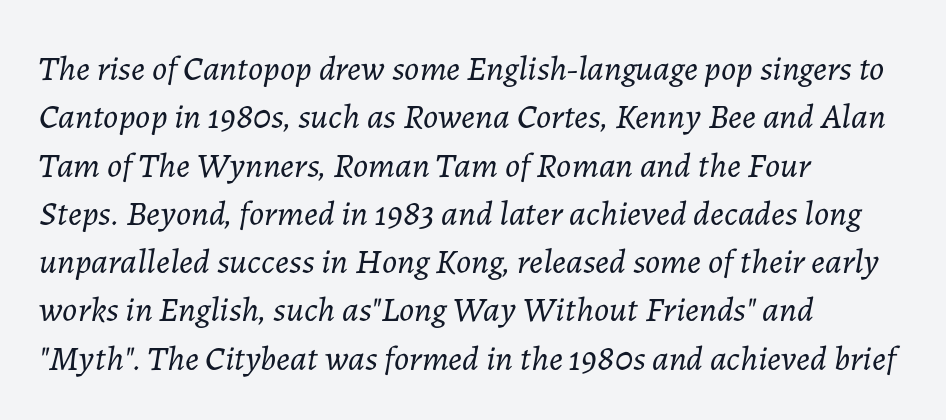
Q: Is the text bold? A: No.
Q: Is the text italic (slanted)? A: Yes, it leans right by about 7 degrees.
Q: Is the text underlined? A: No.
Q: How is the paragraph aligned? A: Left-aligned.
Q: Is the spacing between letters normal or unusually wide? A: Normal.
Q: Is the spacing between lines tight, normal or loose? A: Normal.
Q: Width (condensed, normal, or wide)? A: Normal.
Q: Stroke contrast? A: Low.
Q: x-height? A: Medium.
Q: Monospaced? A: No.
